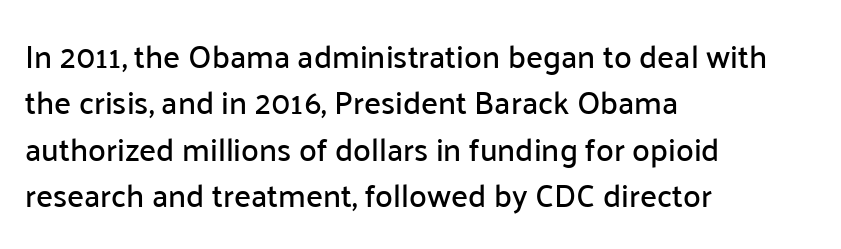
These lines keep a tight, regular rhythm from letter to letter. Rows of type keep a routine distance in the vertical direction. This sample has the flowing, uneven cadence of proportional lettering. The typography opts for an upright posture over an oblique one.
